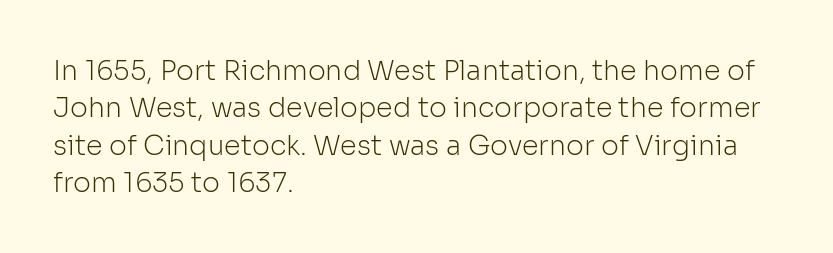
{"italic": "no", "bold": "no", "underline": "no", "align": "left", "line_spacing": "normal", "line_spacing_ratio": 1.38, "letter_spacing": "normal", "letter_spacing_em": 0.0, "glyph_px": 27}
